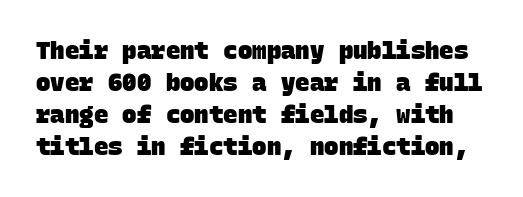
The sample has been set heavy, in full bold. Does the leading feel generous? No, just average. Decoration check: the copy has no underline. Caption: standard tracking, unaltered.
